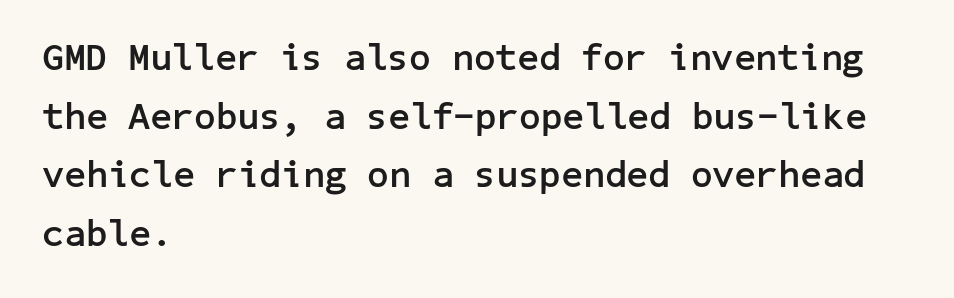
Q: Is the text bold? A: Yes.
Q: Is the text italic (slanted)? A: No, it is upright.
Q: Is the typeface a serif or a sans-serif typeface? A: Sans-serif.
Q: Is the text underlined? A: No.
Q: How is the paragraph aligned? A: Left-aligned.
Q: Is the spacing between letters normal or unusually wide? A: Normal.
Q: Is the spacing between lines tight, normal or loose? A: Normal.
Q: Width (condensed, normal, or wide)? A: Normal.
Q: Stroke contrast? A: Low.
Q: x-height? A: Medium.
